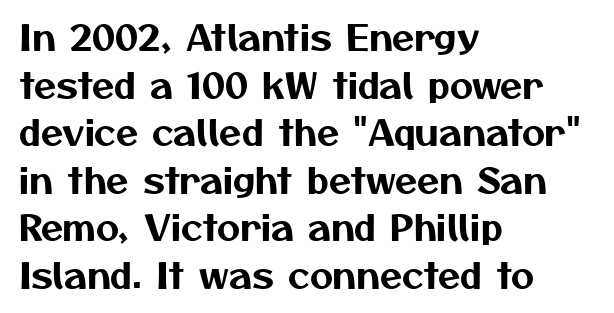
The image shows 36 px sans-serif type; set left-aligned, normal line spacing (1.32x), normal letter spacing, not underlined; medium stroke contrast and a medium x-height.
